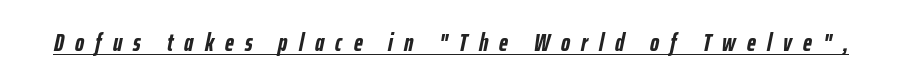
The image shows 25 px bold type, italic (leaning right); set unusually wide letter spacing (+0.45 em), underlined.
